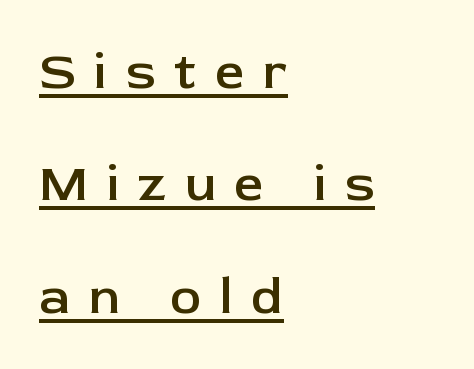
Line starts are locked; line ends wander. Do the letters lean? They stand straight. These lines are composed in type without serifs. Compared with an ordinary text face, these strokes are moderately heavier — a semibold.
